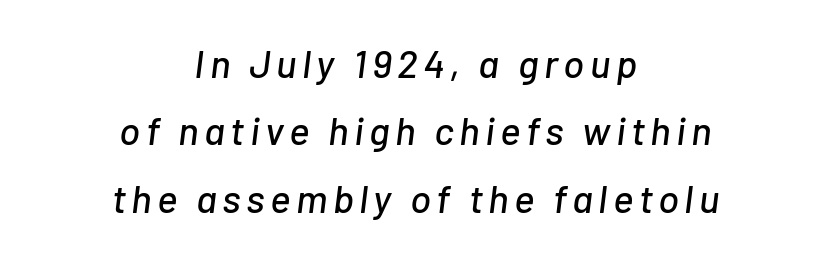
{"italic": "yes", "lean": "right", "slant_degrees": 7, "width": "normal", "stroke_contrast": "low", "x_height": "medium", "monospaced": "no", "underline": "no", "align": "center", "line_spacing_ratio": 1.73, "glyph_px": 39}
